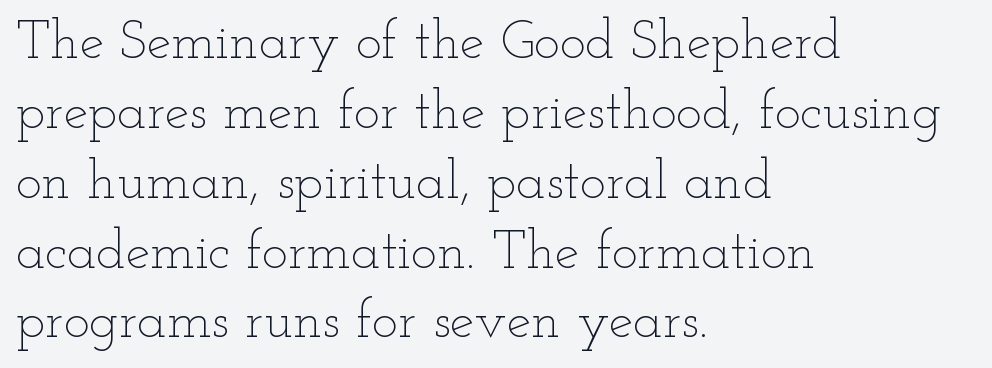
{"italic": "no", "bold": "no", "weight": "thin", "width": "wide", "stroke_contrast": "low", "x_height": "small", "monospaced": "no", "underline": "no", "align": "left", "line_spacing": "normal", "line_spacing_ratio": 1.27, "letter_spacing": "normal", "letter_spacing_em": 0.0, "glyph_px": 55}
